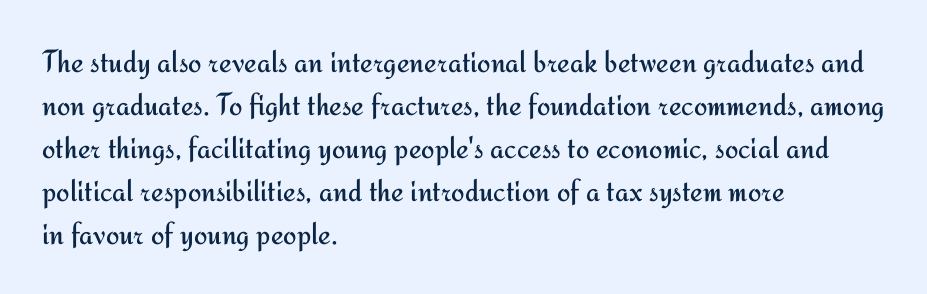
Stroke thickness stays within the range of a standard reading face or lighter. Line spacing here is normal. The baseline area is clear. Do the characters align in a grid? No, the font is proportional.
